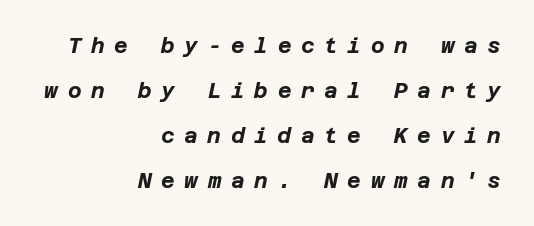
Q: Is the text bold? A: Yes.
Q: Is the text italic (slanted)? A: Yes, it leans right by about 12 degrees.
Q: Is the text underlined? A: No.
Q: How is the paragraph aligned? A: Right-aligned.
Q: Is the spacing between letters normal or unusually wide? A: Unusually wide.
Q: Is the spacing between lines tight, normal or loose? A: Loose.
